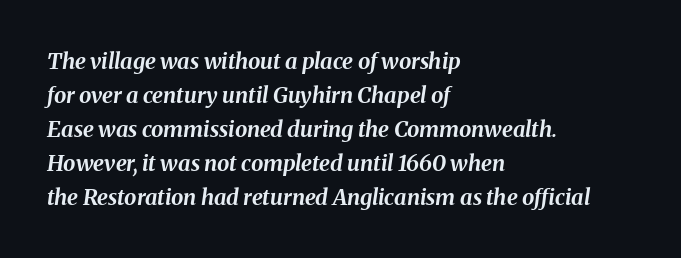
Weight: bold. You can tell it's italic because the verticals aren't actually vertical. The designer left line spacing at the default. Between one letter and the next there's only the usual sliver of space.
